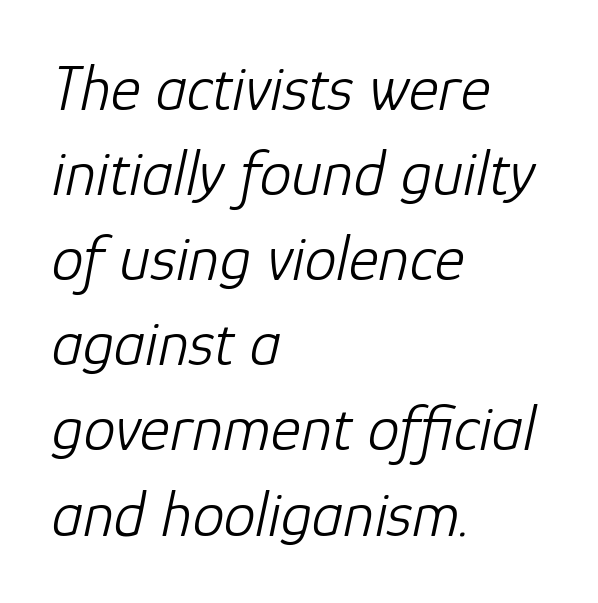
The image shows 64 px light type, italic (leaning right); set left-aligned, normal line spacing (1.33x), normal letter spacing, not underlined; low stroke contrast and a medium x-height.
